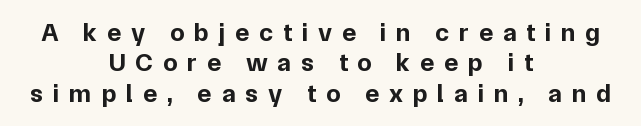
{"italic": "no", "bold": "yes", "underline": "no", "align": "center", "line_spacing_ratio": 1.17, "letter_spacing": "wide", "letter_spacing_em": 0.38, "glyph_px": 26}
